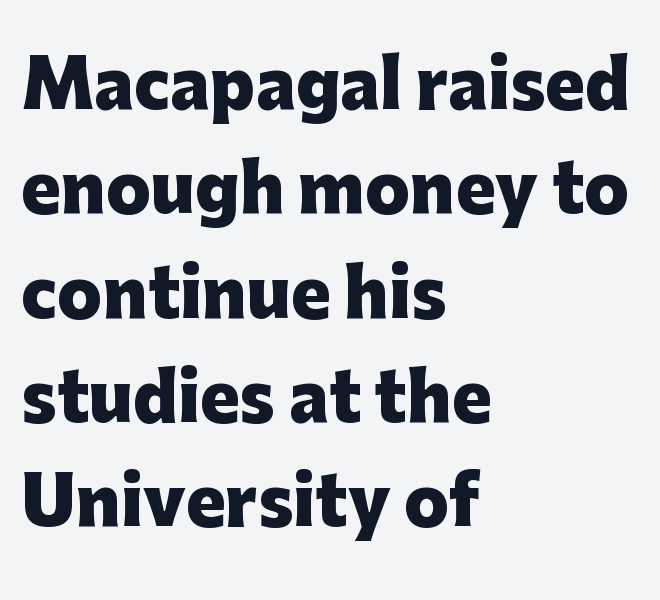
Tall strokes in this sample are plumb rather than angled. These lines keep a tight, regular rhythm from letter to letter. The baseline area is clear. Font category for this specimen: sans-serif.
